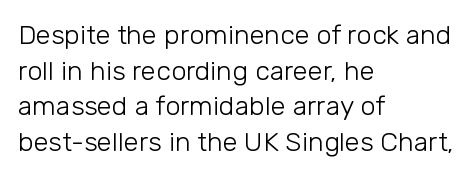
Notice how descenders clear the ascenders below comfortably — that's standard leading. Rule under the text: the space is simply empty. This rendering uses left alignment, leaving the right contour irregular. The type sits square on the baseline with zero lean. The font sits on the lighter half of the weight spectrum, regular included. The gaps between neighbouring characters are ordinary and unremarkable.
